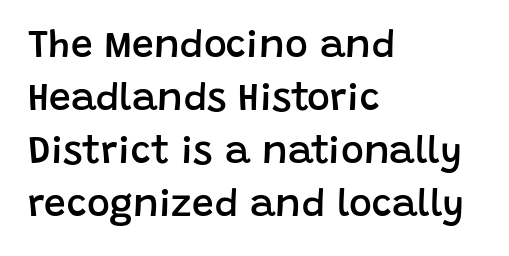
{"serif": "no", "italic": "no", "bold": "semi", "weight": "semibold", "width": "normal", "stroke_contrast": "low", "x_height": "large", "monospaced": "no", "underline": "no", "align": "left", "line_spacing": "normal", "line_spacing_ratio": 1.36, "letter_spacing": "normal", "letter_spacing_em": 0.0, "glyph_px": 39}
